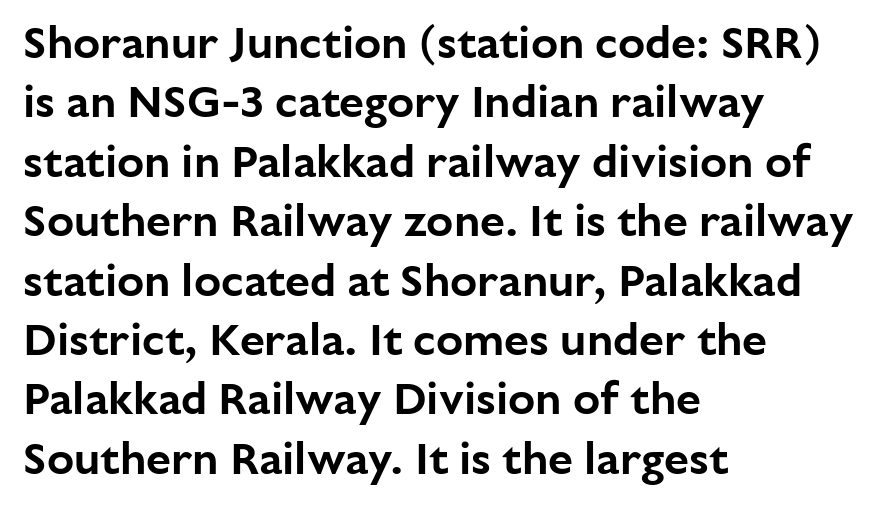
The image shows 45 px sans-serif type, upright; set left-aligned, normal line spacing (1.32x), normal letter spacing, not underlined; low stroke contrast and a medium x-height.
